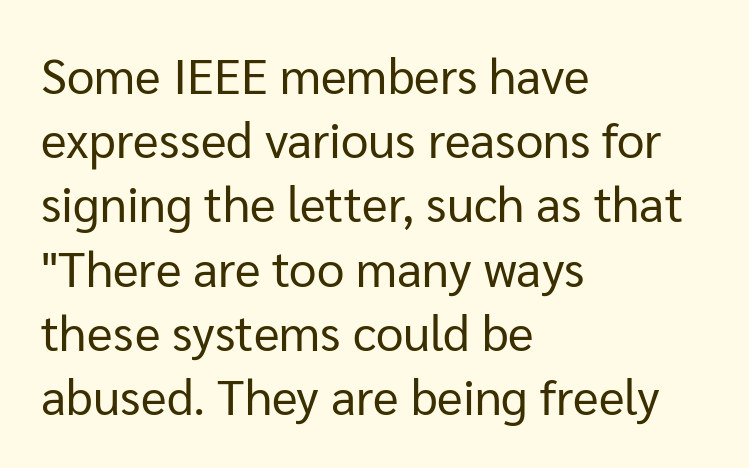
Q: Is the text bold? A: No.
Q: Is the text italic (slanted)? A: No, it is upright.
Q: Is the typeface a serif or a sans-serif typeface? A: Sans-serif.
Q: Is the text underlined? A: No.
Q: How is the paragraph aligned? A: Left-aligned.
Q: Is the spacing between letters normal or unusually wide? A: Normal.
Q: Is the spacing between lines tight, normal or loose? A: Normal.
Q: Width (condensed, normal, or wide)? A: Normal.
Q: Stroke contrast? A: Low.
Q: x-height? A: Medium.
Q: Monospaced? A: No.
